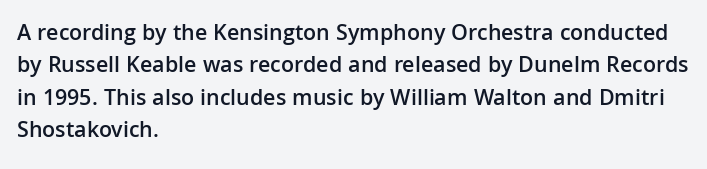
Compared with typical body copy, the letter spacing here is the same. The ragged edge is on the right, which tells us the setting is flush left. The line-height multiplier appears to be the usual default. Is the type bold? Partly — it's a semibold, heavier than regular but not fully bold. Style check: upright.
